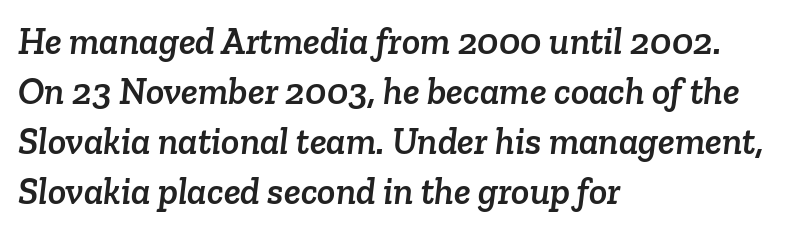
Q: Is the typeface a serif or a sans-serif typeface? A: Serif.
Q: Is the text underlined? A: No.
Q: How is the paragraph aligned? A: Left-aligned.
Q: Is the spacing between letters normal or unusually wide? A: Normal.
Q: Is the spacing between lines tight, normal or loose? A: Normal.
Q: Width (condensed, normal, or wide)? A: Normal.
Q: Stroke contrast? A: Low.
Q: x-height? A: Medium.
Q: Monospaced? A: No.
